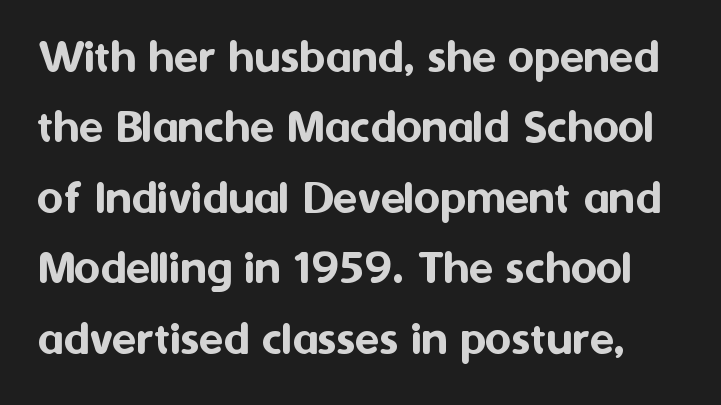
The image shows 50 px sans-serif type, upright; set normal line spacing (1.41x), normal letter spacing, not underlined; medium stroke contrast and a medium x-height.
